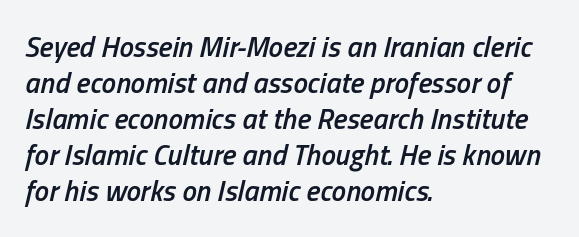
The image shows 29 px semibold, condensed type, italic (leaning right); set left-aligned, line spacing 1.24x, normal letter spacing, not underlined; low stroke contrast and a medium x-height.
